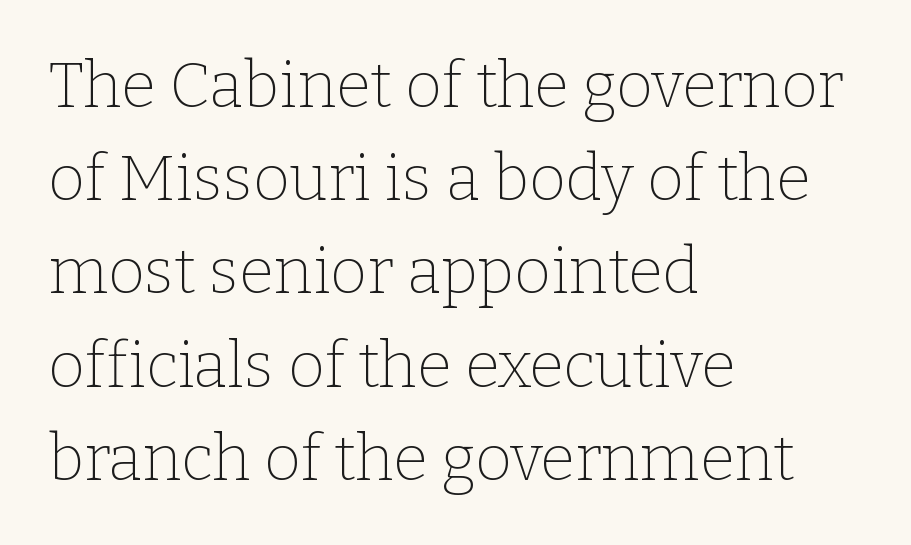
Q: Is the text bold? A: No.
Q: Is the text italic (slanted)? A: No, it is upright.
Q: Is the typeface a serif or a sans-serif typeface? A: Serif.
Q: Is the text underlined? A: No.
Q: How is the paragraph aligned? A: Left-aligned.
Q: Is the spacing between letters normal or unusually wide? A: Normal.
Q: Is the spacing between lines tight, normal or loose? A: Normal.
Q: Width (condensed, normal, or wide)? A: Normal.
Q: Stroke contrast? A: Low.
Q: x-height? A: Medium.
Q: Monospaced? A: No.
